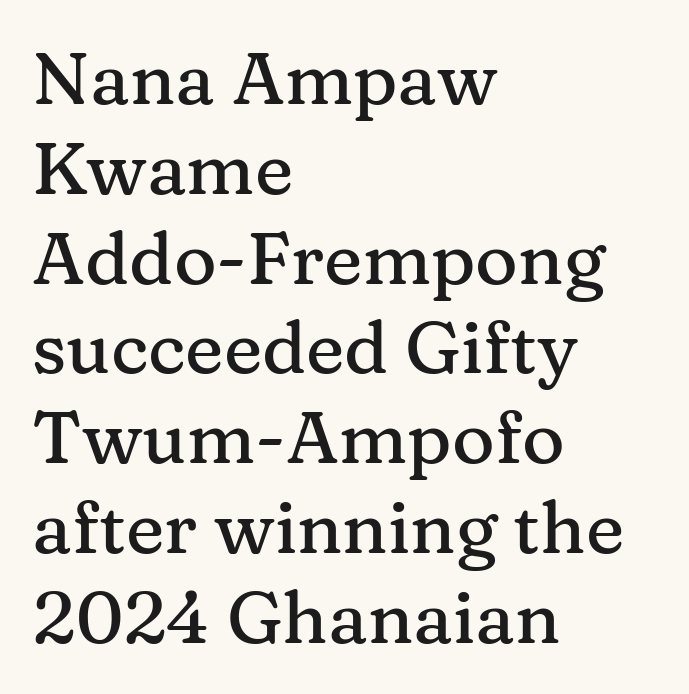
{"serif": "yes", "italic": "no", "width": "normal", "stroke_contrast": "medium", "x_height": "medium", "monospaced": "no", "underline": "no", "align": "left", "line_spacing_ratio": 1.23, "letter_spacing": "normal", "letter_spacing_em": 0.0, "glyph_px": 73}
